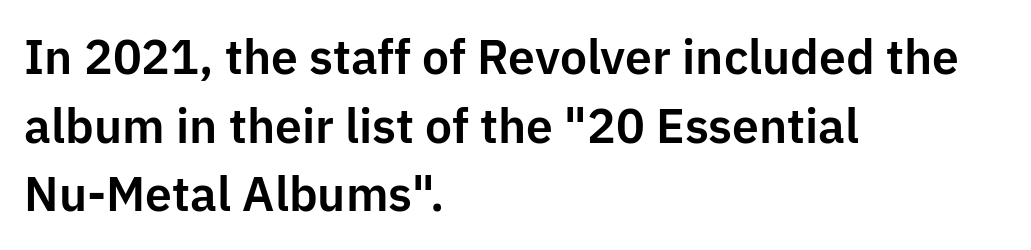
Q: Is the text italic (slanted)? A: No, it is upright.
Q: Is the typeface a serif or a sans-serif typeface? A: Sans-serif.
Q: Is the text underlined? A: No.
Q: How is the paragraph aligned? A: Left-aligned.
Q: Is the spacing between letters normal or unusually wide? A: Normal.
Q: Is the spacing between lines tight, normal or loose? A: Normal.
Q: Width (condensed, normal, or wide)? A: Normal.
Q: Stroke contrast? A: Low.
Q: x-height? A: Medium.
Q: Monospaced? A: No.
